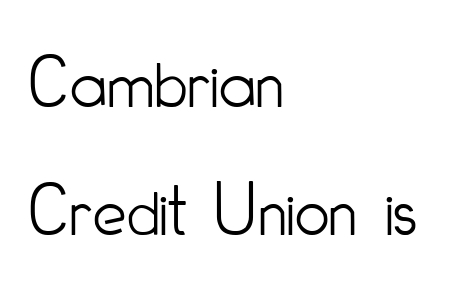
A typesetter would mark this as roman, not italic. What kind of face is this? One without serifs — a sans. Beneath every word, the page is bare. Honestly, the letter spacing is just normal — you wouldn't notice it. Line spacing here is normal. Is the stroke heavy? The answer is a plain regular-or-lighter.
